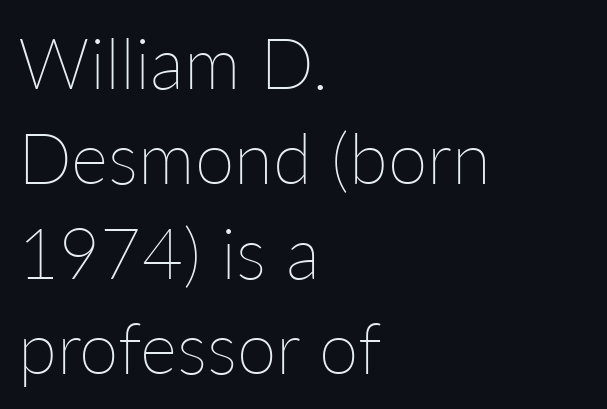
Q: Is the text bold? A: No.
Q: Is the text italic (slanted)? A: No, it is upright.
Q: Is the text underlined? A: No.
Q: How is the paragraph aligned? A: Left-aligned.
Q: Is the spacing between letters normal or unusually wide? A: Normal.
Q: Is the spacing between lines tight, normal or loose? A: Normal.
Q: Width (condensed, normal, or wide)? A: Normal.
Q: Stroke contrast? A: Low.
Q: x-height? A: Medium.
Q: Monospaced? A: No.
